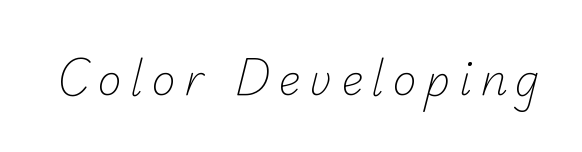
The image shows 42 px light sans-serif type; set unusually wide letter spacing (+0.2 em), not underlined; low stroke contrast and a small x-height.
